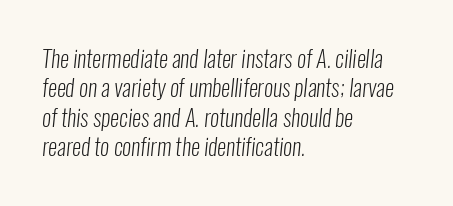
In terms of leading, this rendering sits right in the middle. The baseline area is clear. Tracking here is standard; glyphs follow each other at the usual distance. Weight class: somewhere from thin through regular. The paragraph shown leans on its left margin.
